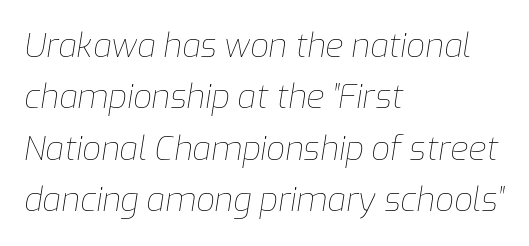
A bare baseline throughout the passage. Proportional: the letters do not fall into vertical columns. Characters are canted at an angle relative to the baseline's perpendicular. Nothing heavy about these letters — not bold at all. This sample is left-justified, so line endings fall wherever the words run out.
